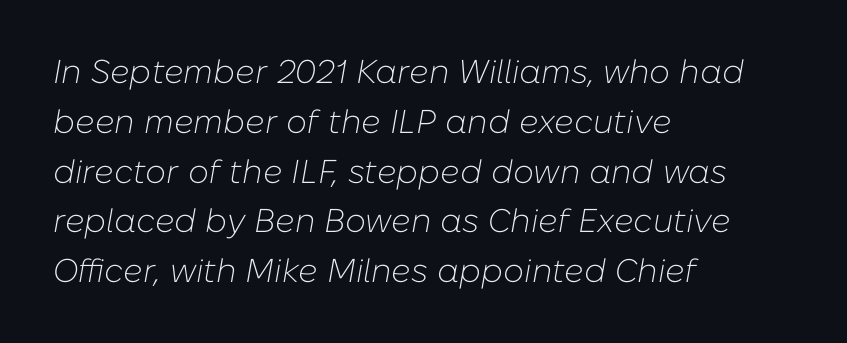
The image shows 33 px light type, italic (leaning right); set left-aligned, normal line spacing (1.51x), normal letter spacing, not underlined; low stroke contrast and a medium x-height.
